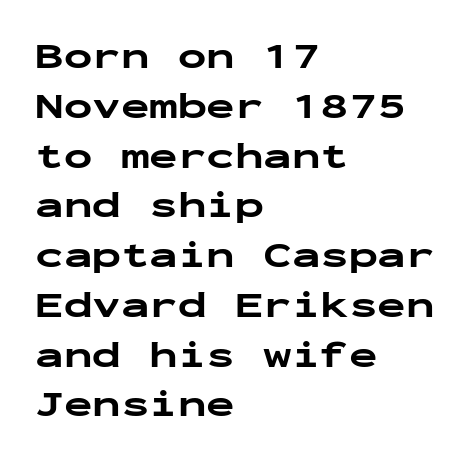
Q: Is the text bold? A: Yes.
Q: Is the text italic (slanted)? A: No, it is upright.
Q: Is the typeface a serif or a sans-serif typeface? A: Sans-serif.
Q: Is the text underlined? A: No.
Q: How is the paragraph aligned? A: Left-aligned.
Q: Is the spacing between letters normal or unusually wide? A: Normal.
Q: Is the spacing between lines tight, normal or loose? A: Normal.
Q: Width (condensed, normal, or wide)? A: Wide.
Q: Stroke contrast? A: Low.
Q: x-height? A: Medium.
Q: Monospaced? A: Yes.
